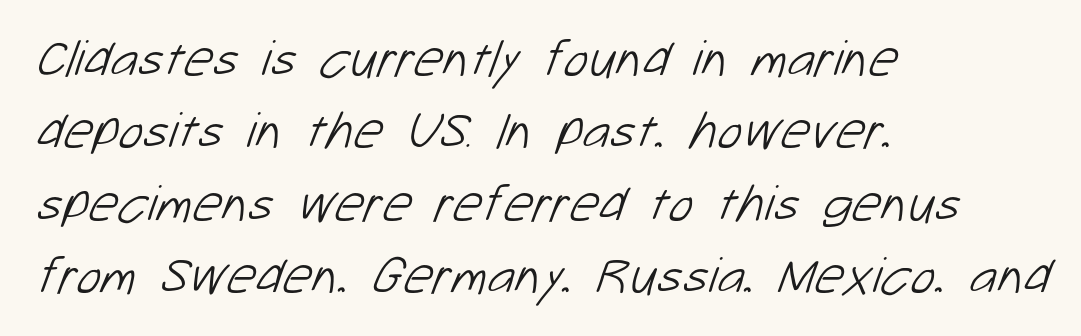
{"serif": "no", "bold": "no", "weight": "light", "width": "normal", "stroke_contrast": "low", "x_height": "medium", "monospaced": "no", "underline": "no", "align": "left", "line_spacing": "normal", "line_spacing_ratio": 1.39, "letter_spacing": "normal", "letter_spacing_em": 0.0, "glyph_px": 52}
